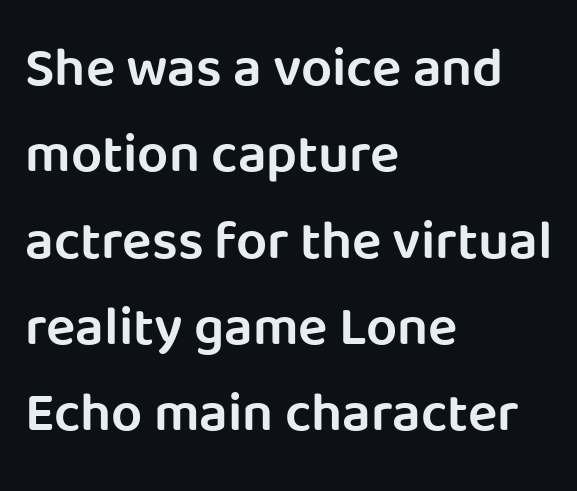
Q: Is the text bold? A: Semi-bold.
Q: Is the text italic (slanted)? A: No, it is upright.
Q: Is the typeface a serif or a sans-serif typeface? A: Sans-serif.
Q: Is the text underlined? A: No.
Q: How is the paragraph aligned? A: Left-aligned.
Q: Is the spacing between letters normal or unusually wide? A: Normal.
Q: Is the spacing between lines tight, normal or loose? A: Normal.
Q: Width (condensed, normal, or wide)? A: Normal.
Q: Stroke contrast? A: Low.
Q: x-height? A: Large.
Q: Monospaced? A: No.
